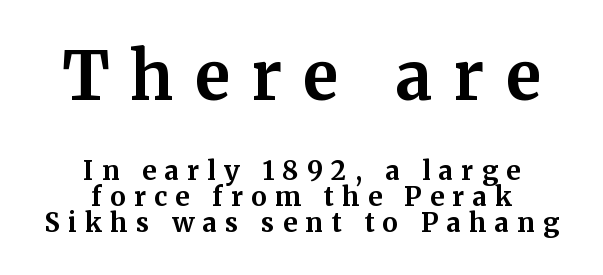
Yep, those are serifs on the letters. Posture: vertical. Has an underline been added? It has not. Chunky letters — that's bold for sure. Quick note: interline space is minimal. The tracking jumps out immediately: characters are airy and widely separated.
